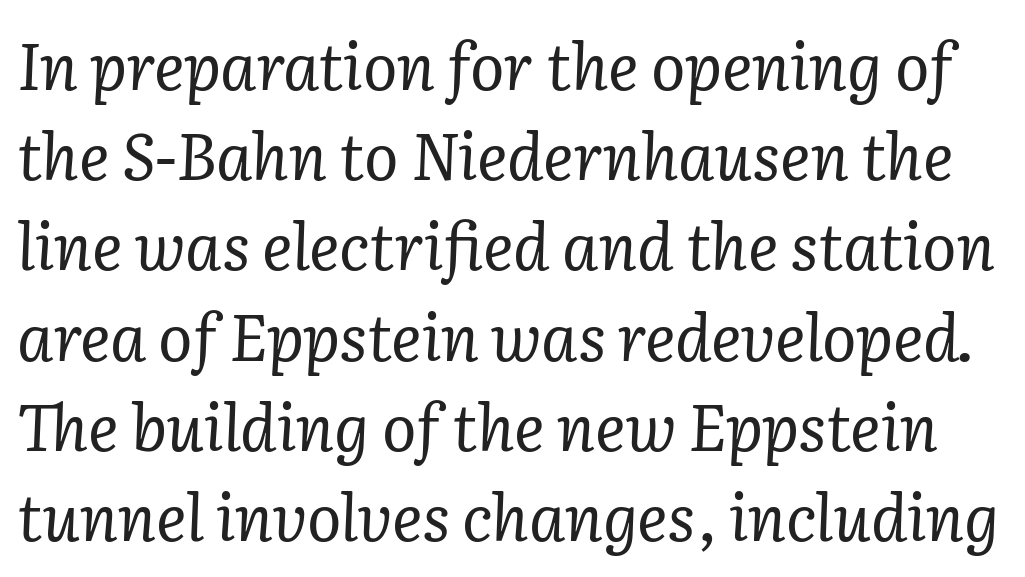
The image shows 64 px regular-weight serif type, italic (leaning right); set normal line spacing (1.41x), normal letter spacing, not underlined; low stroke contrast and a medium x-height.
